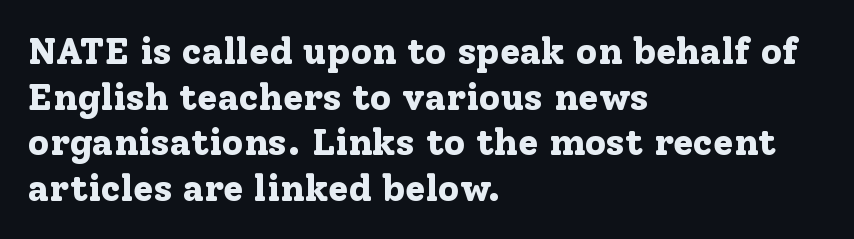
{"serif": "yes", "italic": "no", "bold": "yes", "weight": "bold", "width": "normal", "stroke_contrast": "low", "x_height": "medium", "monospaced": "no", "underline": "no", "align": "left", "line_spacing_ratio": 1.23, "letter_spacing": "normal", "letter_spacing_em": 0.0, "glyph_px": 37}
